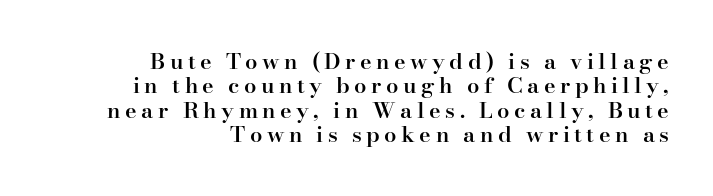
The image shows 22 px text type, upright; set right-aligned, tight line spacing (1.11x), unusually wide letter spacing (+0.2 em), not underlined.
